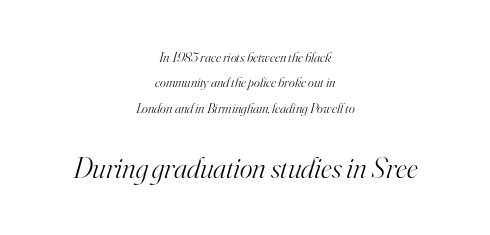
Each letter's strokes conclude with small projecting serifs. In CSS terms this would be text-align: center. This sample has the flowing, uneven cadence of proportional lettering. This is not heavy type; no bold has been used. These lines keep a tight, regular rhythm from letter to letter.
